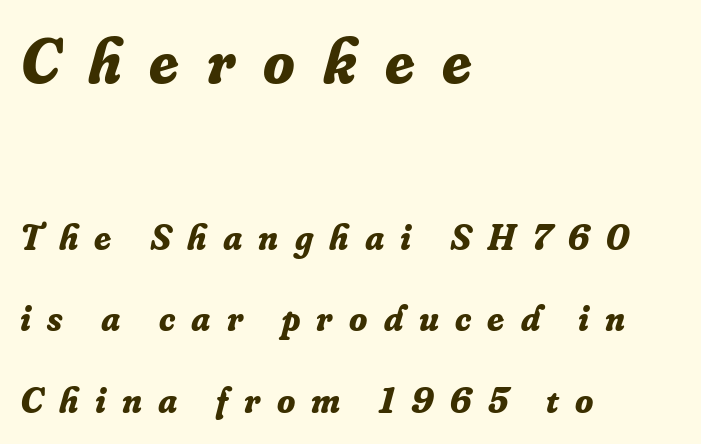
Any mark beneath the type? The region is blank. Is this a fixed-width face? No — the glyphs have proportional, varying widths. You could fit nearly another row in the gap between these rows. Where is the straight margin? On the left.
